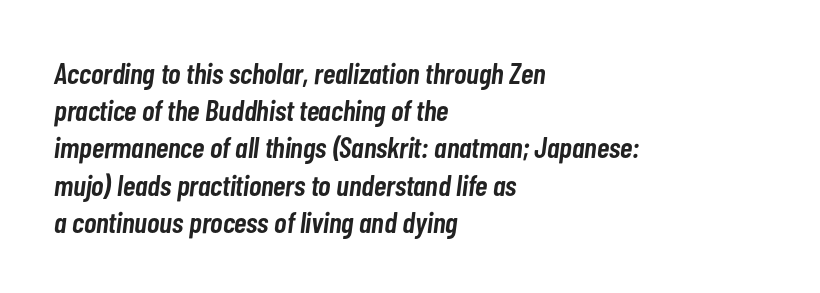
The image shows 30 px semibold, condensed type, italic (leaning right); set left-aligned, line spacing 1.24x, normal letter spacing, not underlined; low stroke contrast and a medium x-height.
